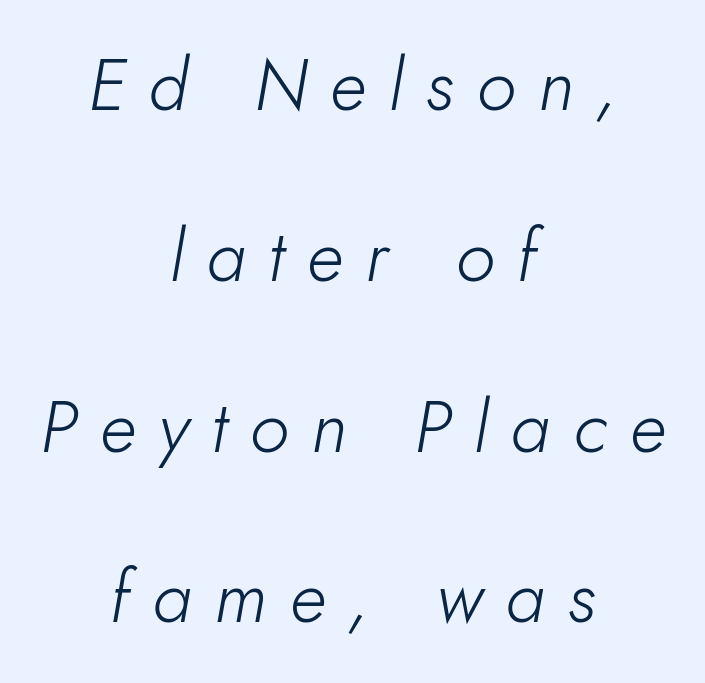
Rule under the text: the space is simply empty. Is the block centered? Yes — each line is placed symmetrically about the middle. Vertically, the passage feels expansive, rows floating well apart. Characters follow at a spacing far wider than the type designer built in.
